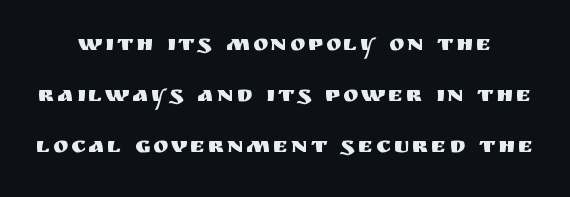
Rule under the text: the space is simply empty. You can tell it's not italic because the verticals are truly vertical. The rendering uses a large line-height, opening up the rows.
